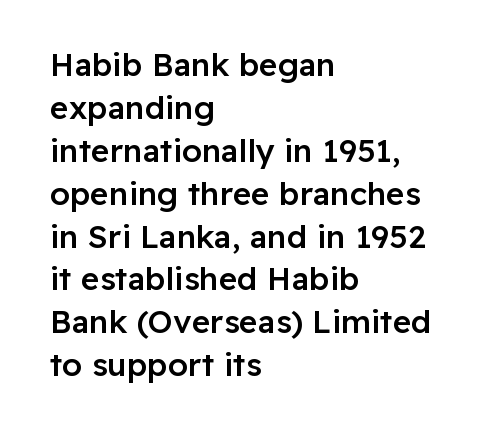
The image shows 32 px semibold sans-serif type, upright; set left-aligned, normal line spacing (1.34x), normal letter spacing, not underlined; low stroke contrast and a medium x-height.
